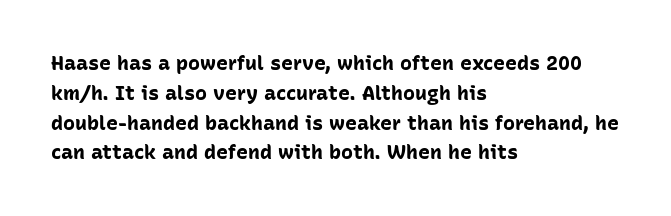
Summary of weight: heavy, a full bold. This sample is left-justified, so line endings fall wherever the words run out. The type sits square on the baseline with zero lean. The lines sit at an ordinary, default distance from one another. A bare baseline throughout the passage. This sample uses plain, unmodified letter spacing.
